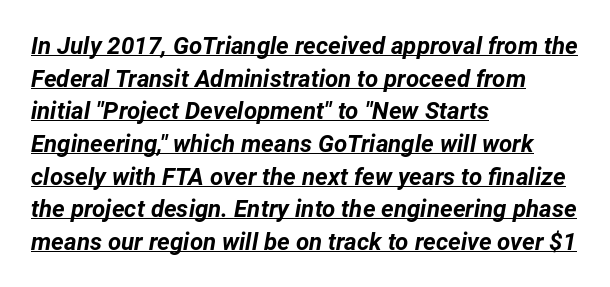
The passage shown is underscored from start to finish. This is heavy type, rendered in bold. Words appear dense and cohesive because spacing is normal. An italicized treatment has been applied to the whole sample.
